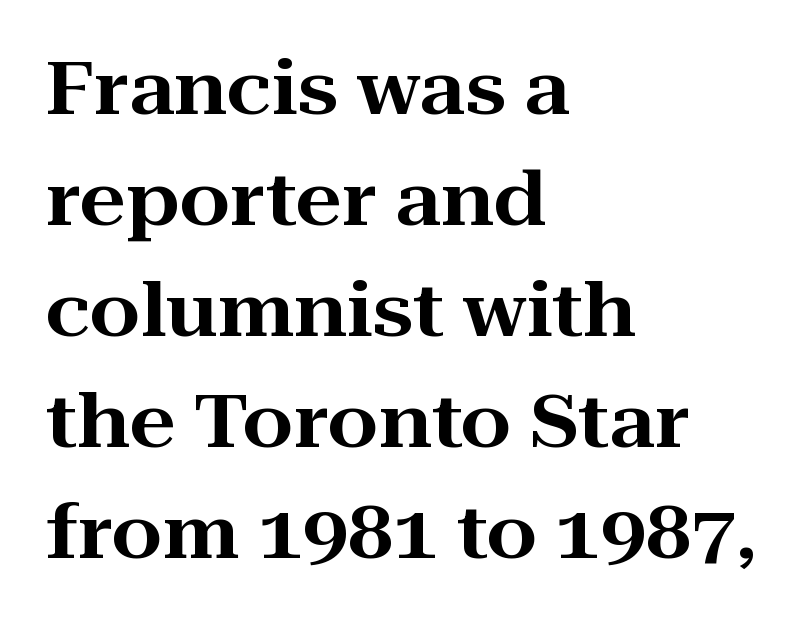
Q: Is the text italic (slanted)? A: No, it is upright.
Q: Is the typeface a serif or a sans-serif typeface? A: Serif.
Q: Is the text underlined? A: No.
Q: How is the paragraph aligned? A: Left-aligned.
Q: Is the spacing between letters normal or unusually wide? A: Normal.
Q: Is the spacing between lines tight, normal or loose? A: Normal.
Q: Width (condensed, normal, or wide)? A: Wide.
Q: Stroke contrast? A: High.
Q: x-height? A: Medium.
Q: Monospaced? A: No.
